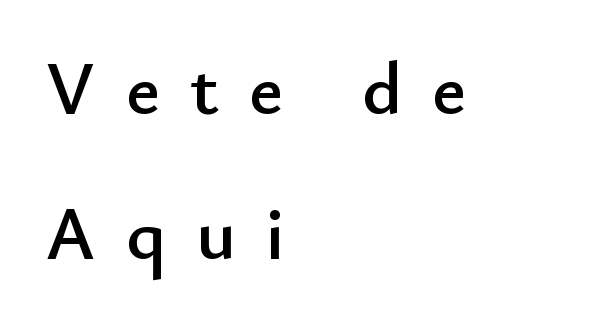
The image shows 75 px sans-serif type, upright; set left-aligned, loose line spacing (1.94x), unusually wide letter spacing (+0.4 em), not underlined; low stroke contrast and a small x-height.
